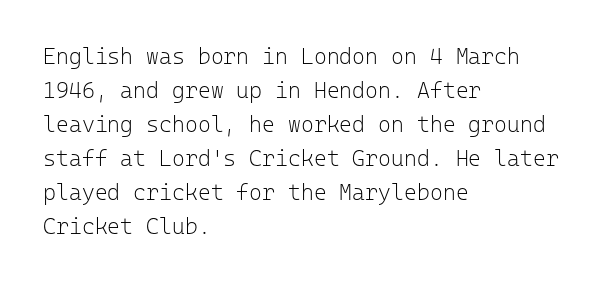
Caption: multi-line text, flush left, ragged right. Rendered with straight, roman letterforms. Beneath every word, the page is bare. Weight: not bold — regular or lighter. Nobody touched the tracking dial on this one. Vertically, the passage feels balanced, rows spaced as you'd expect.
